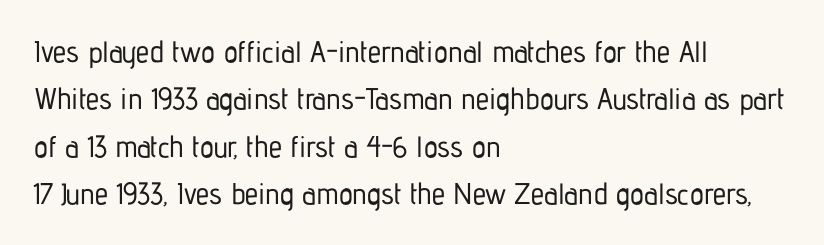
The image shows 30 px condensed sans-serif type, upright; set left-aligned, normal line spacing (1.58x), normal letter spacing, not underlined; low stroke contrast and a medium x-height.
